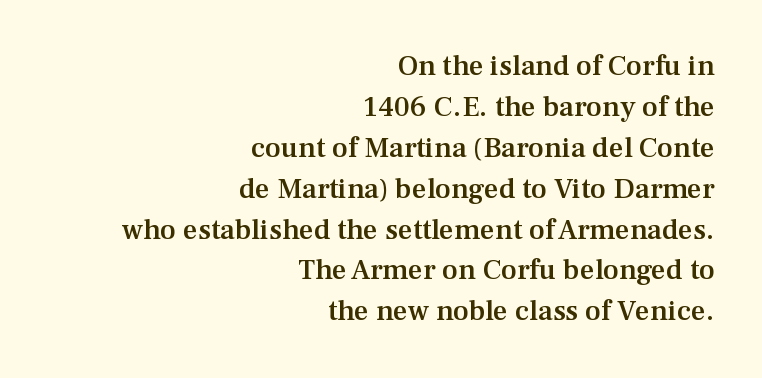
Q: Is the text bold? A: Semi-bold.
Q: Is the text italic (slanted)? A: No, it is upright.
Q: Is the typeface a serif or a sans-serif typeface? A: Serif.
Q: Is the text underlined? A: No.
Q: How is the paragraph aligned? A: Right-aligned.
Q: Is the spacing between letters normal or unusually wide? A: Normal.
Q: Is the spacing between lines tight, normal or loose? A: Normal.
Q: Width (condensed, normal, or wide)? A: Normal.
Q: Stroke contrast? A: Medium.
Q: x-height? A: Medium.
Q: Monospaced? A: No.
